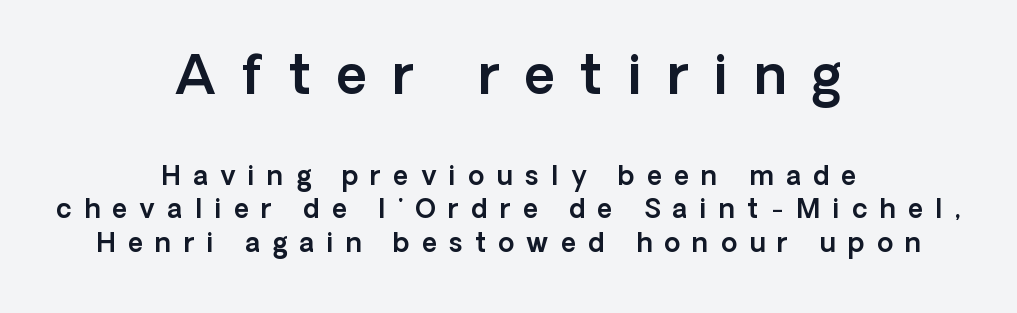
The image shows 53 px sans-serif type, upright; set centered, normal line spacing (1.29x), unusually wide letter spacing (+0.48 em), not underlined; the first (top) block is 2.04x larger; a medium x-height.
